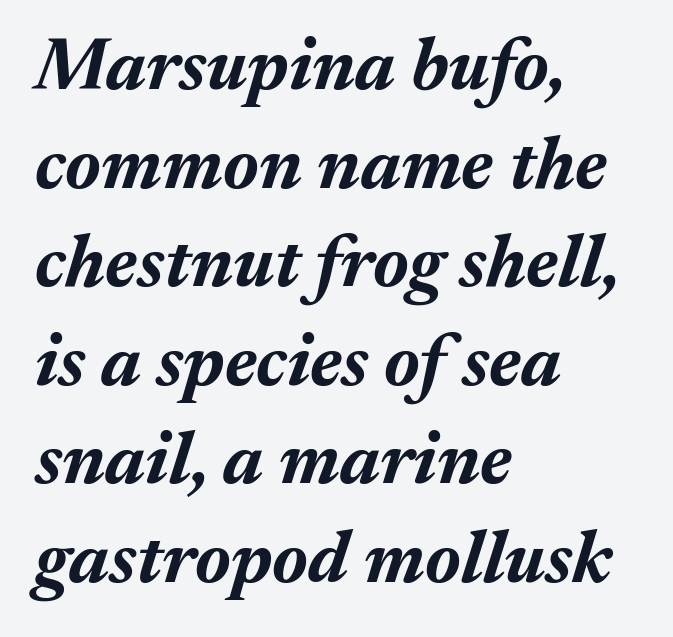
The image shows 73 px bold type, italic (leaning right); set left-aligned, normal line spacing (1.35x), normal letter spacing, not underlined; medium stroke contrast and a medium x-height.
